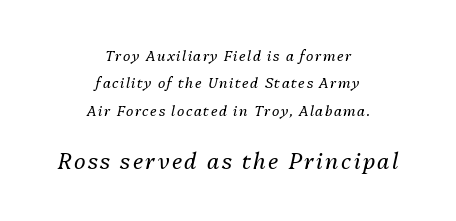
Q: Is the text bold? A: No.
Q: Is the text italic (slanted)? A: Yes, it leans right by about 13 degrees.
Q: Is the text underlined? A: No.
Q: How is the paragraph aligned? A: Centered.
Q: Is the spacing between lines tight, normal or loose? A: Loose.
Q: Which block of text is set in a larger size, the first (top) or the second (bottom)? A: The second (bottom) one.
